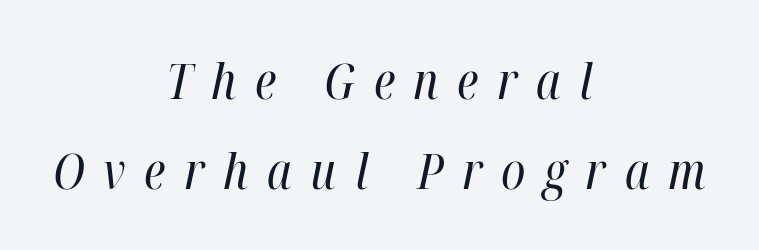
{"italic": "yes", "lean": "right", "slant_degrees": 12, "bold": "no", "weight": "regular", "width": "condensed", "stroke_contrast": "high", "x_height": "medium", "monospaced": "no", "underline": "no", "align": "center", "line_spacing_ratio": 1.83, "letter_spacing": "wide", "letter_spacing_em": 0.38, "glyph_px": 49}
